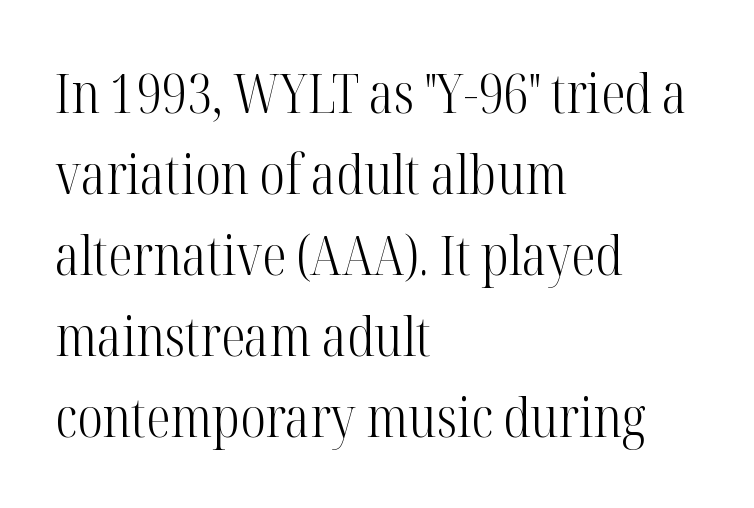
Q: Is the text bold? A: No.
Q: Is the text italic (slanted)? A: No, it is upright.
Q: Is the typeface a serif or a sans-serif typeface? A: Serif.
Q: Is the text underlined? A: No.
Q: How is the paragraph aligned? A: Left-aligned.
Q: Is the spacing between letters normal or unusually wide? A: Normal.
Q: Is the spacing between lines tight, normal or loose? A: Normal.
Q: Width (condensed, normal, or wide)? A: Condensed.
Q: Stroke contrast? A: High.
Q: x-height? A: Medium.
Q: Monospaced? A: No.
